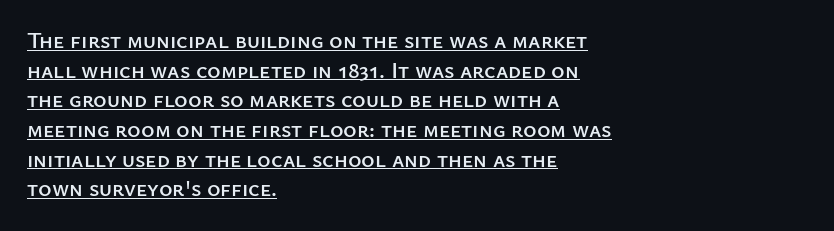
Q: Is the text italic (slanted)? A: No, it is upright.
Q: Is the text underlined? A: Yes.
Q: How is the paragraph aligned? A: Left-aligned.
Q: Is the spacing between letters normal or unusually wide? A: Normal.
Q: Is the spacing between lines tight, normal or loose? A: Normal.
